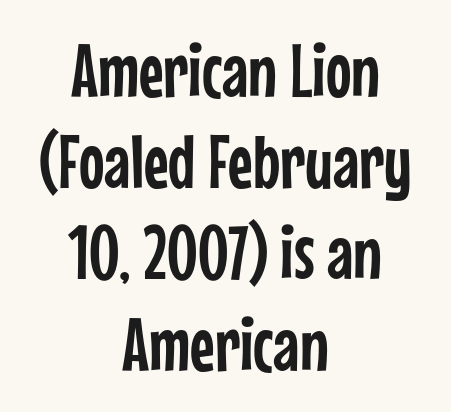
The rendering shows plain stroke endings on the letterforms — a sans-serif design. This rendering uses center alignment, leaving both contours irregular but symmetric. When letters stand straight like this, we call the style roman or upright. The passage shown is typed in a proportional face where columns would drift. Descender tails drop into unmarked territory. The type is set solid horizontally, with unmodified tracking.
